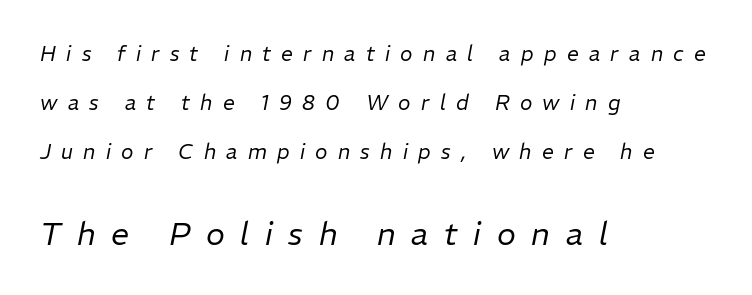
The image shows 32 px regular-weight type, italic (leaning right); set left-aligned, loose line spacing (2.34x), unusually wide letter spacing (+0.49 em), not underlined; the second (bottom) block is 1.52x larger; low stroke contrast and a medium x-height.
